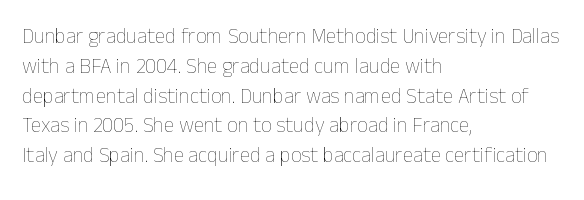
Quick note: interline space is typical. Nothing unusual about the tracking: characters are spaced as the font intends. Unmarked baselines from the first word to the last. No italicization has been applied; the sample stays upright.
